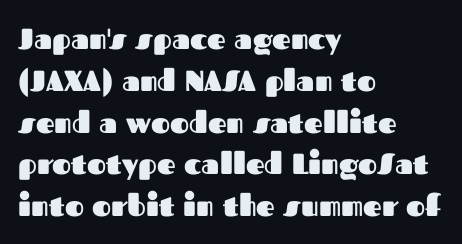
Q: Is the text bold? A: Yes.
Q: Is the text italic (slanted)? A: No, it is upright.
Q: Is the typeface a serif or a sans-serif typeface? A: Sans-serif.
Q: Is the text underlined? A: No.
Q: How is the paragraph aligned? A: Left-aligned.
Q: Is the spacing between letters normal or unusually wide? A: Normal.
Q: Is the spacing between lines tight, normal or loose? A: Normal.
Q: Width (condensed, normal, or wide)? A: Normal.
Q: Stroke contrast? A: Medium.
Q: x-height? A: Medium.
Q: Monospaced? A: No.
